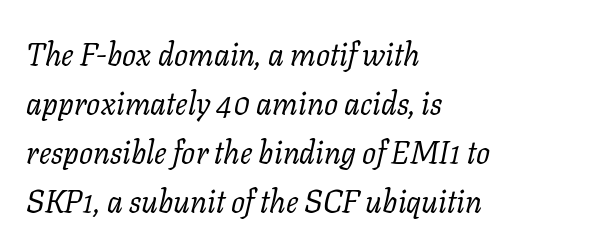
The image shows 31 px regular-weight serif type, italic (leaning right); set left-aligned, normal line spacing (1.58x), normal letter spacing, not underlined; low stroke contrast and a medium x-height.
